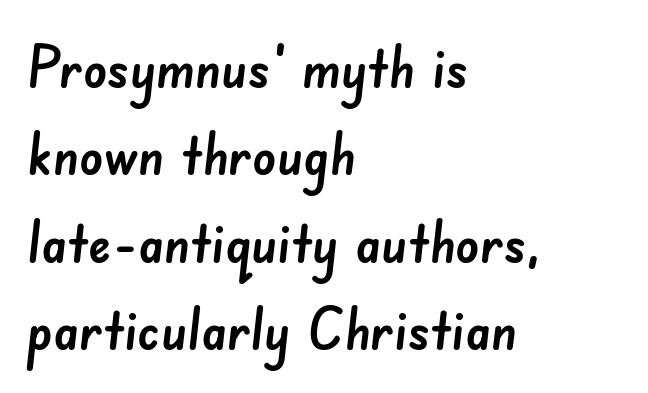
The line-height multiplier appears to be the usual default. Underline: absent. I'd call this a sans setting — the letters go barefoot. Honestly, the letter spacing is just normal — you wouldn't notice it.
